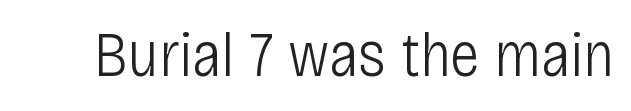
The image shows 63 px light, condensed sans-serif type, upright; set normal letter spacing, not underlined; low stroke contrast and a large x-height.
